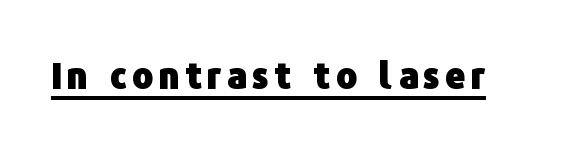
The type sits square on the baseline with zero lean. The sample's only ornament is a line tracing under the words. Is this a sans? Yes — the strokes have no serifs. The characters look thick and weighty, a clear bold. These lines are rendered in a variable-pitch font.
